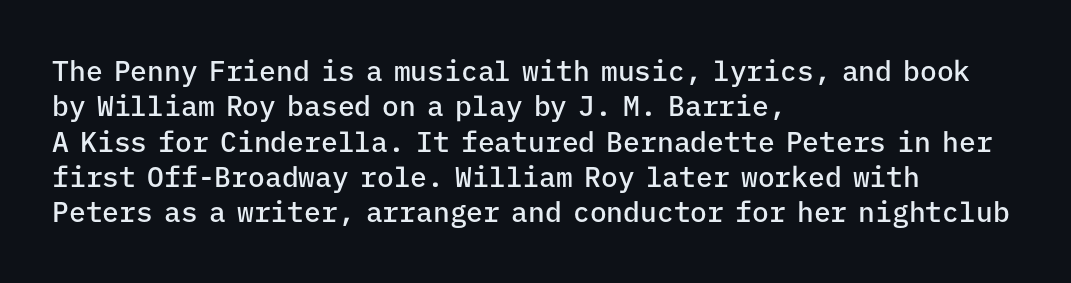
The image shows 28 px semibold sans-serif type, upright, monospaced; set left-aligned, normal line spacing (1.26x), normal letter spacing, not underlined; low stroke contrast and a medium x-height.
